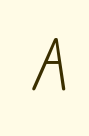
Someone cranked the tracking dial way up on this one. The typeface chosen for these lines omits serifs. These lines are rendered in a variable-pitch font. No extra ink here — the face is not bold. The space directly below the letters is spotless.
